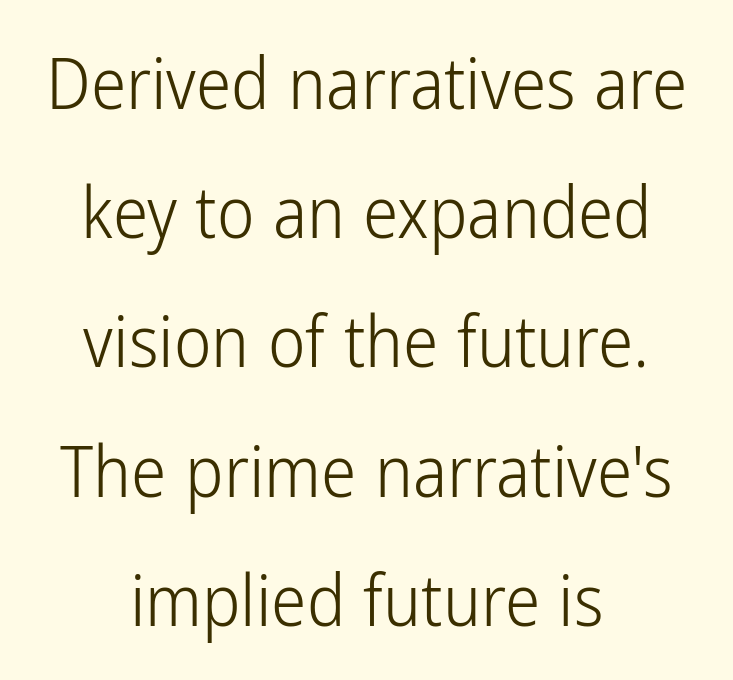
This rendering employs a face without finishing strokes, i.e., a sans-serif. Compared with typical body copy, the letter spacing here is the same. Looks like regular typesetting: each glyph gets only the width it needs. This sample uses an upright cut, with every glyph sitting square on the baseline.
